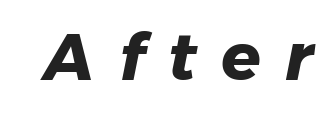
The image shows 65 px heavy sans-serif type; set unusually wide letter spacing (+0.37 em), not underlined; low stroke contrast and a medium x-height.
